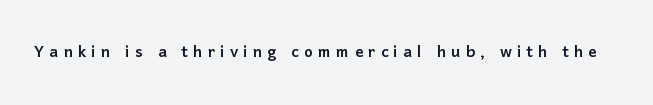
Any mark beneath the type? The region is blank. The specimen reads as upright at a glance. The tracking jumps out immediately: characters are airy and widely separated.
